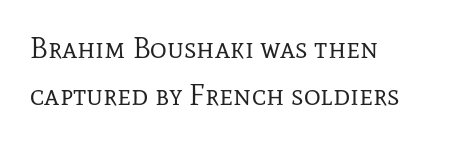
{"serif": "yes", "italic": "no", "bold": "no", "weight": "regular", "width": "normal", "stroke_contrast": "low", "x_height": "medium", "monospaced": "no", "underline": "no", "align": "left", "line_spacing": "normal", "line_spacing_ratio": 1.61, "letter_spacing": "normal", "letter_spacing_em": 0.0, "glyph_px": 29}
